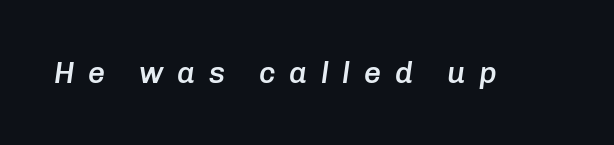
Q: Is the text bold? A: Semi-bold.
Q: Is the text italic (slanted)? A: Yes, it leans right by about 8 degrees.
Q: Is the text underlined? A: No.
Q: Is the spacing between letters normal or unusually wide? A: Unusually wide.
Q: Width (condensed, normal, or wide)? A: Normal.
Q: Stroke contrast? A: Low.
Q: x-height? A: Medium.
Q: Monospaced? A: No.
